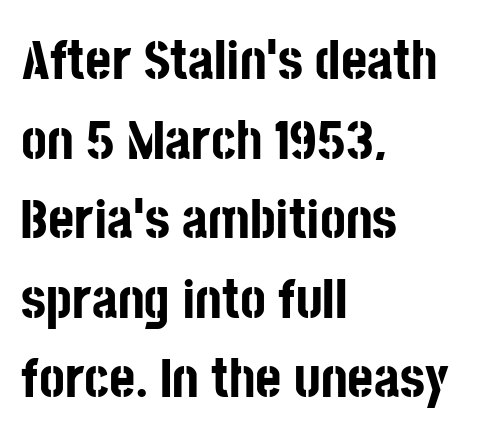
Q: Is the text bold? A: Yes.
Q: Is the text italic (slanted)? A: No, it is upright.
Q: Is the typeface a serif or a sans-serif typeface? A: Sans-serif.
Q: Is the text underlined? A: No.
Q: How is the paragraph aligned? A: Left-aligned.
Q: Is the spacing between letters normal or unusually wide? A: Normal.
Q: Is the spacing between lines tight, normal or loose? A: Normal.
Q: Width (condensed, normal, or wide)? A: Condensed.
Q: Stroke contrast? A: Low.
Q: x-height? A: Large.
Q: Monospaced? A: No.
